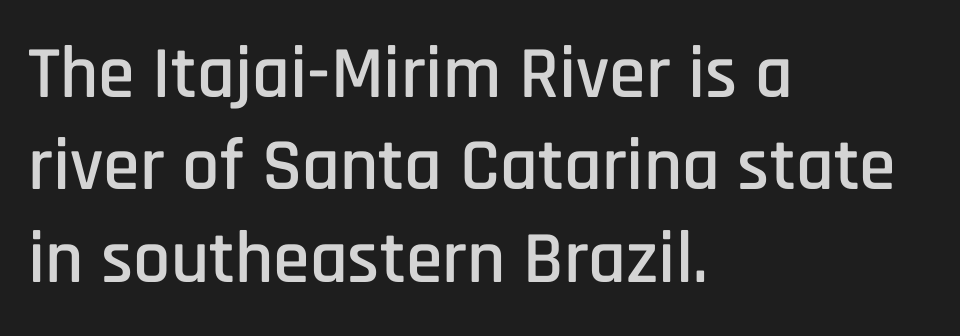
Nope, no serifs anywhere on these letters. Vertical spacing — default. Every row of glyphs begins at an identical x-position on the left. Decoration check: the copy has no underline.
